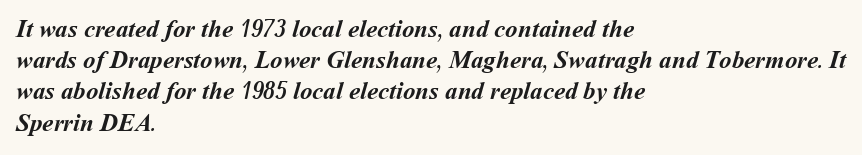
The image shows 25 px bold type; set left-aligned, normal line spacing (1.25x), normal letter spacing, not underlined.
